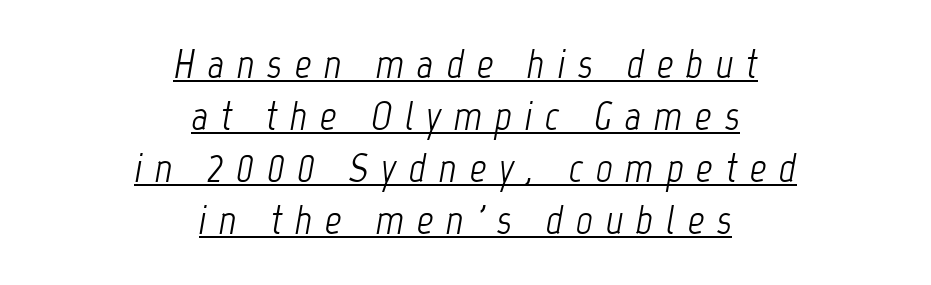
Q: Is the text bold? A: No.
Q: Is the text italic (slanted)? A: Yes, it leans right by about 12 degrees.
Q: Is the text underlined? A: Yes.
Q: How is the paragraph aligned? A: Centered.
Q: Is the spacing between letters normal or unusually wide? A: Unusually wide.
Q: Is the spacing between lines tight, normal or loose? A: Normal.
Q: Width (condensed, normal, or wide)? A: Condensed.
Q: Stroke contrast? A: Low.
Q: x-height? A: Medium.
Q: Monospaced? A: No.
